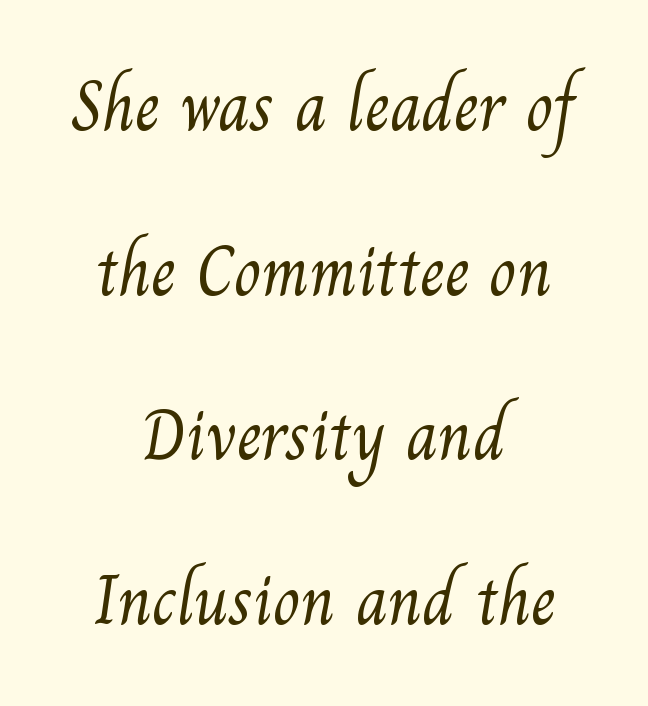
{"serif": "yes", "bold": "no", "weight": "light", "width": "normal", "stroke_contrast": "medium", "x_height": "small", "monospaced": "no", "underline": "no", "align": "center", "line_spacing": "loose", "line_spacing_ratio": 2.32, "letter_spacing": "normal", "letter_spacing_em": 0.0, "glyph_px": 71}
